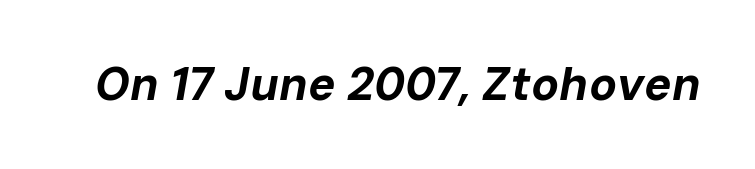
Q: Is the text bold? A: Yes.
Q: Is the text italic (slanted)? A: Yes, it leans right by about 10 degrees.
Q: Is the text underlined? A: No.
Q: Is the spacing between letters normal or unusually wide? A: Normal.
Q: Width (condensed, normal, or wide)? A: Normal.
Q: Stroke contrast? A: Low.
Q: x-height? A: Medium.
Q: Monospaced? A: No.
